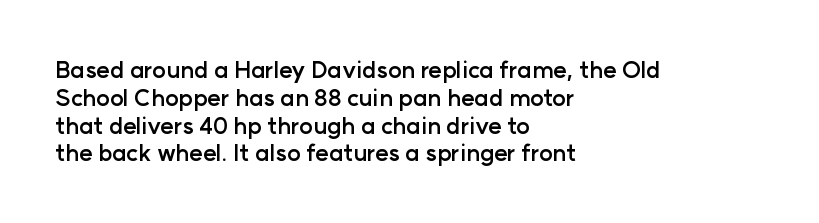
The image shows 23 px bold type, upright; set left-aligned, line spacing 1.21x, normal letter spacing, not underlined.
